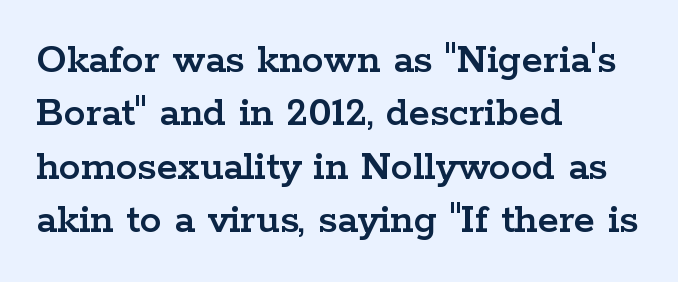
The image shows 43 px wide serif type, upright; set left-aligned, line spacing 1.24x, normal letter spacing, not underlined; low stroke contrast and a medium x-height.
